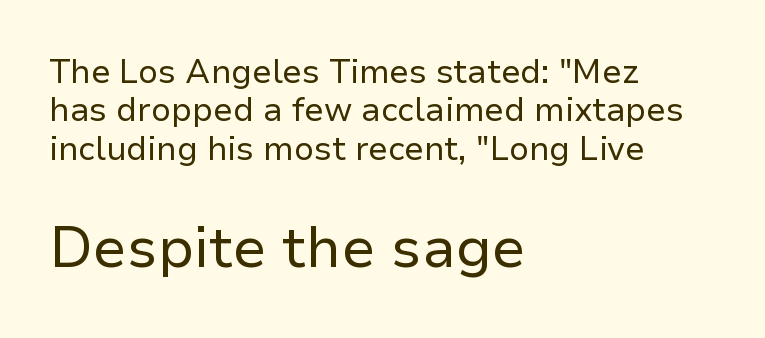
Q: Is the text bold? A: No.
Q: Is the text italic (slanted)? A: No, it is upright.
Q: Is the typeface a serif or a sans-serif typeface? A: Sans-serif.
Q: Is the text underlined? A: No.
Q: How is the paragraph aligned? A: Left-aligned.
Q: Is the spacing between letters normal or unusually wide? A: Normal.
Q: Which block of text is set in a larger size, the first (top) or the second (bottom)? A: The second (bottom) one.
Q: Width (condensed, normal, or wide)? A: Normal.
Q: Stroke contrast? A: Low.
Q: x-height? A: Medium.
Q: Monospaced? A: No.
